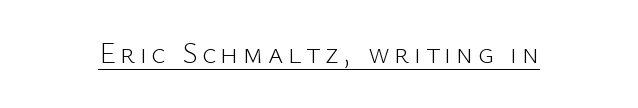
Posture: upright roman. The face used here is proportionally spaced, like ordinary book or web type. Is there an underline? Yes — a line sits under the letters. Nothing sits at the stroke ends, so this counts as sans-serif.
